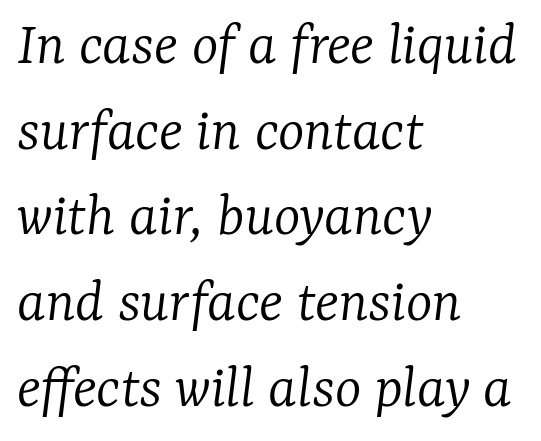
The image shows 63 px light serif type, italic (leaning right); set left-aligned, normal line spacing (1.36x), normal letter spacing, not underlined; low stroke contrast and a medium x-height.
